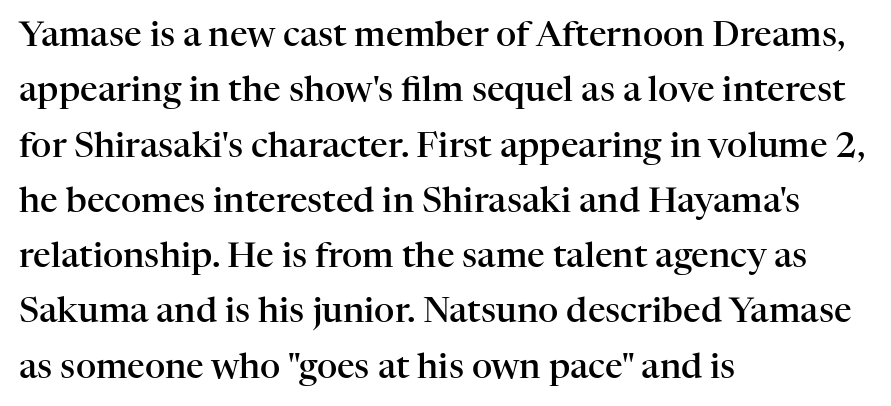
Q: Is the text bold? A: Semi-bold.
Q: Is the text italic (slanted)? A: No, it is upright.
Q: Is the typeface a serif or a sans-serif typeface? A: Serif.
Q: Is the text underlined? A: No.
Q: How is the paragraph aligned? A: Left-aligned.
Q: Is the spacing between letters normal or unusually wide? A: Normal.
Q: Is the spacing between lines tight, normal or loose? A: Normal.
Q: Width (condensed, normal, or wide)? A: Normal.
Q: Stroke contrast? A: High.
Q: x-height? A: Medium.
Q: Monospaced? A: No.
